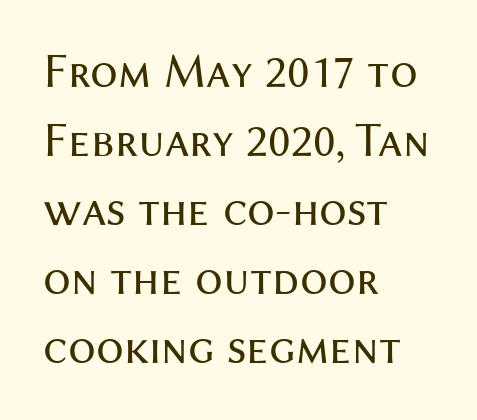
{"serif": "no", "italic": "no", "bold": "no", "weight": "regular", "width": "normal", "stroke_contrast": "medium", "x_height": "medium", "monospaced": "no", "underline": "no", "align": "left", "line_spacing": "normal", "line_spacing_ratio": 1.41, "letter_spacing": "normal", "letter_spacing_em": 0.0, "glyph_px": 49}
